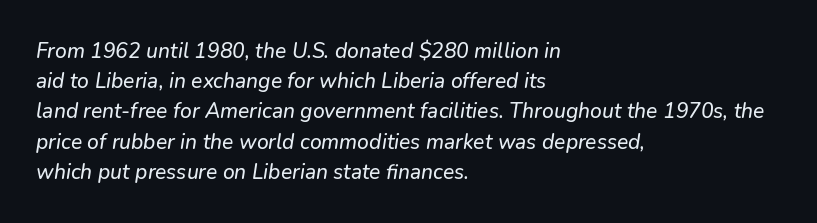
{"italic": "yes", "lean": "right", "slant_degrees": 9, "underline": "no", "align": "left", "line_spacing": "normal", "line_spacing_ratio": 1.44, "letter_spacing": "normal", "letter_spacing_em": 0.0, "glyph_px": 21}
